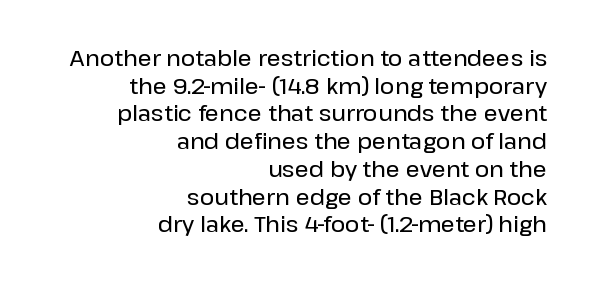
The axis of the letterforms is exactly vertical. A normal amount of white space separates one row of letters from the next. The rendering anchors every line to the right-hand side. Unmarked baselines from the first word to the last.
